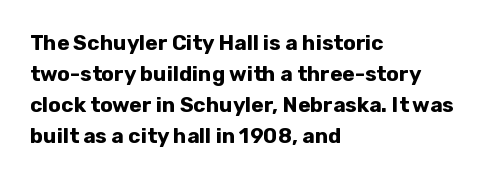
The image shows 21 px bold type, upright; set left-aligned, normal line spacing (1.47x), normal letter spacing, not underlined.
